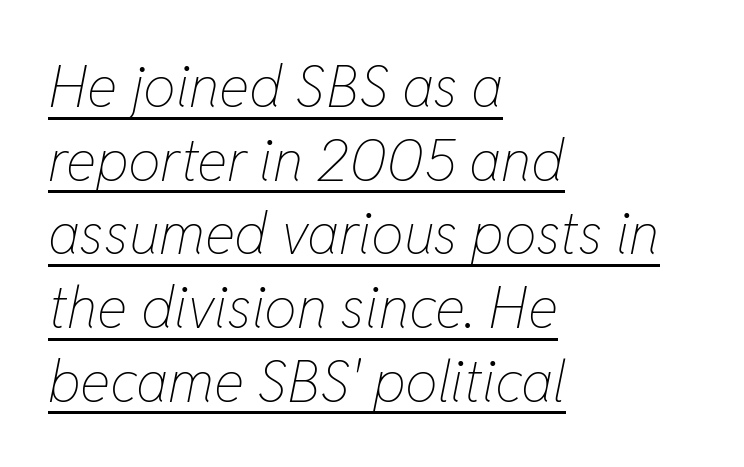
Compared with a centered layout, this one pins lines to the left instead. Successive baselines arrive at the customary interval. This sample uses plain, unmodified letter spacing. Each letter keeps its own natural width here, so spacing adapts to shape. You can see a thin bar hugging the bottom of the glyphs.
